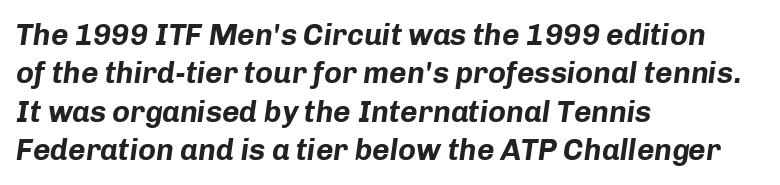
Typesetter's note: full bold, strokes at maximum text heaviness. Here the designer chose a conventional face with non-uniform glyph widths. A bare baseline throughout the passage. Quick note: italic.
